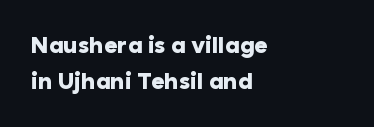
The image shows 23 px bold type, upright; set left-aligned, normal line spacing (1.57x), normal letter spacing, not underlined.
